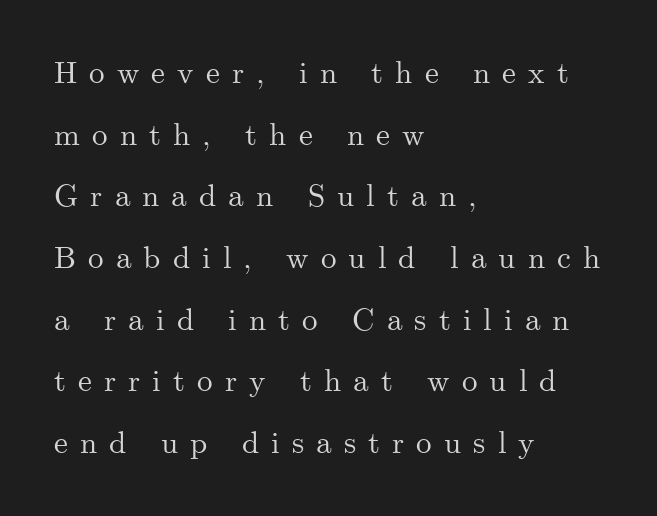
Q: Is the text italic (slanted)? A: No, it is upright.
Q: Is the typeface a serif or a sans-serif typeface? A: Serif.
Q: Is the text underlined? A: No.
Q: How is the paragraph aligned? A: Left-aligned.
Q: Is the spacing between letters normal or unusually wide? A: Unusually wide.
Q: Is the spacing between lines tight, normal or loose? A: Loose.
Q: Width (condensed, normal, or wide)? A: Normal.
Q: Stroke contrast? A: Medium.
Q: x-height? A: Small.
Q: Monospaced? A: No.
